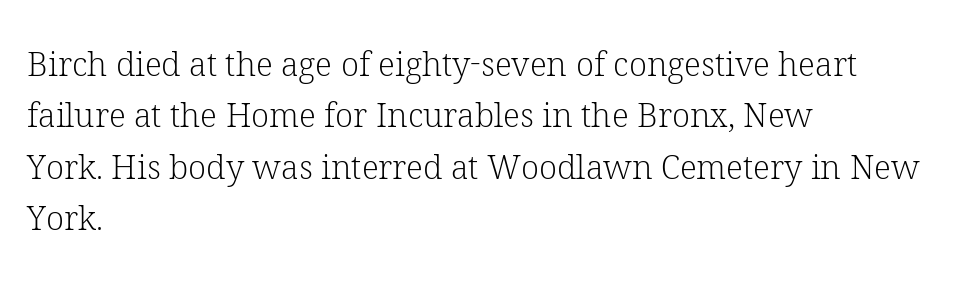
{"serif": "yes", "italic": "no", "bold": "no", "weight": "light", "width": "normal", "stroke_contrast": "low", "x_height": "medium", "monospaced": "no", "underline": "no", "align": "left", "line_spacing": "normal", "line_spacing_ratio": 1.56, "letter_spacing": "normal", "letter_spacing_em": 0.0, "glyph_px": 33}
